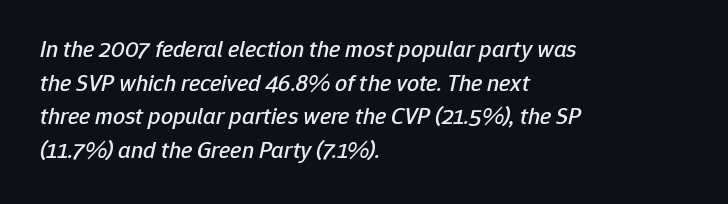
{"italic": "yes", "lean": "right", "slant_degrees": 12, "underline": "no", "align": "left", "line_spacing": "normal", "line_spacing_ratio": 1.4, "letter_spacing": "normal", "letter_spacing_em": 0.0, "glyph_px": 24}
